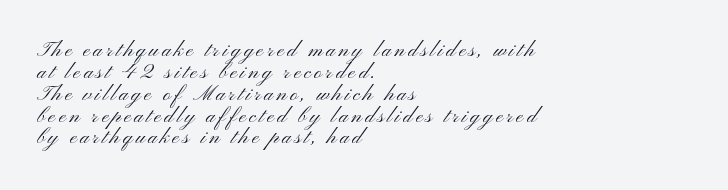
The image shows 21 px text type; set left-aligned, tight line spacing (1.04x), not underlined.
